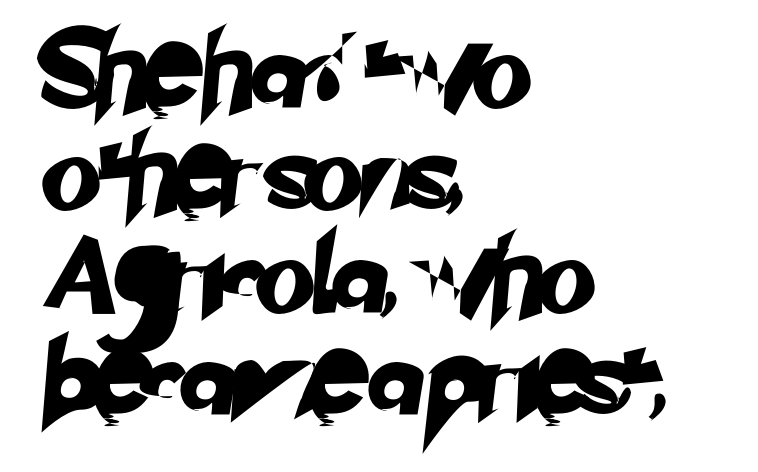
The rendering anchors every line to the left-hand side. There is no visible air inserted between adjacent glyphs. Beneath every word, the page is bare. This sample has the flowing, uneven cadence of proportional lettering.
